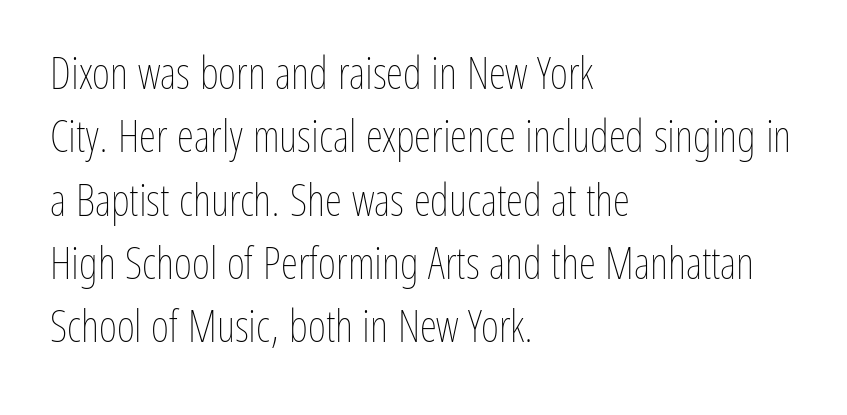
{"italic": "no", "bold": "no", "weight": "thin", "width": "condensed", "stroke_contrast": "low", "x_height": "medium", "monospaced": "no", "underline": "no", "align": "left", "line_spacing": "normal", "line_spacing_ratio": 1.44, "letter_spacing": "normal", "letter_spacing_em": 0.0, "glyph_px": 44}
